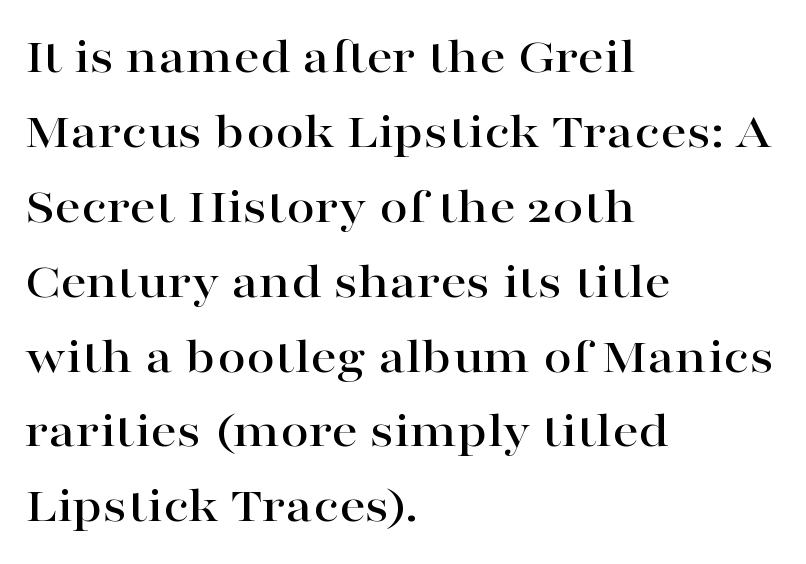
Designer's note — italics off, roman on. What kind of face is this? One with serifs. A student would call this left alignment; a typographer would say flush left, rag right. Do the characters align in a grid? No, the font is proportional.
